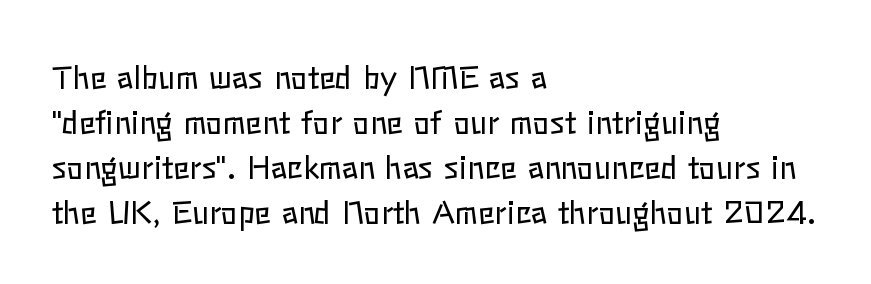
This sample has the flowing, uneven cadence of proportional lettering. Tall strokes in this sample are plumb rather than angled. The compositor pushed each line to the left boundary. No chunkiness to these letters — they're not bold. Short note: letters normally spaced. The space between consecutive lines is moderate.
